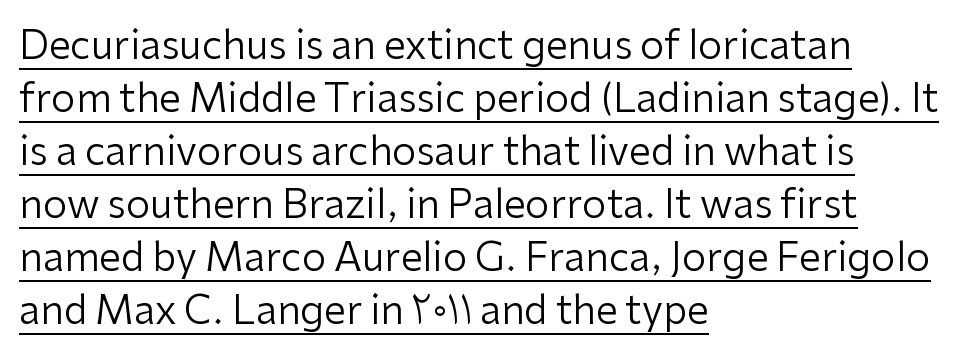
Rows of type keep a routine distance in the vertical direction. Quick note: not italic, upright. Check the space under the baseline: a stroke is drawn there. Proportional: the letters do not fall into vertical columns. Each line starts at the same left margin while the right side varies. Nothing sits at the stroke ends, so this counts as sans-serif.
